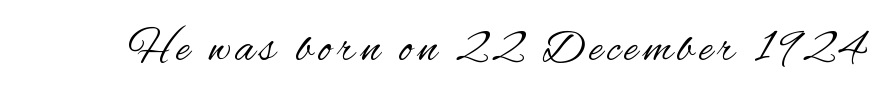
Q: Is the text bold? A: No.
Q: Is the text italic (slanted)? A: Yes.
Q: Is the typeface a serif or a sans-serif typeface? A: Sans-serif.
Q: Is the text underlined? A: No.
Q: Width (condensed, normal, or wide)? A: Condensed.
Q: Stroke contrast? A: Medium.
Q: x-height? A: Small.
Q: Monospaced? A: No.
